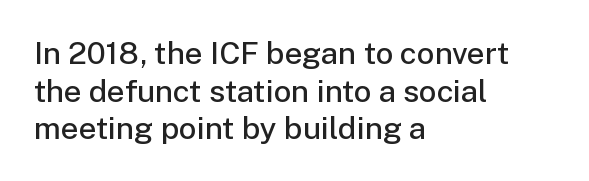
Q: Is the text bold? A: Semi-bold.
Q: Is the text italic (slanted)? A: No, it is upright.
Q: Is the typeface a serif or a sans-serif typeface? A: Sans-serif.
Q: Is the text underlined? A: No.
Q: How is the paragraph aligned? A: Left-aligned.
Q: Is the spacing between letters normal or unusually wide? A: Normal.
Q: Width (condensed, normal, or wide)? A: Normal.
Q: Stroke contrast? A: Low.
Q: x-height? A: Medium.
Q: Monospaced? A: No.
